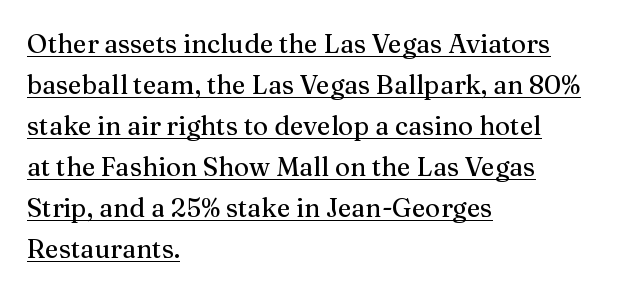
Q: Is the text italic (slanted)? A: No, it is upright.
Q: Is the text underlined? A: Yes.
Q: How is the paragraph aligned? A: Left-aligned.
Q: Is the spacing between letters normal or unusually wide? A: Normal.
Q: Is the spacing between lines tight, normal or loose? A: Normal.
